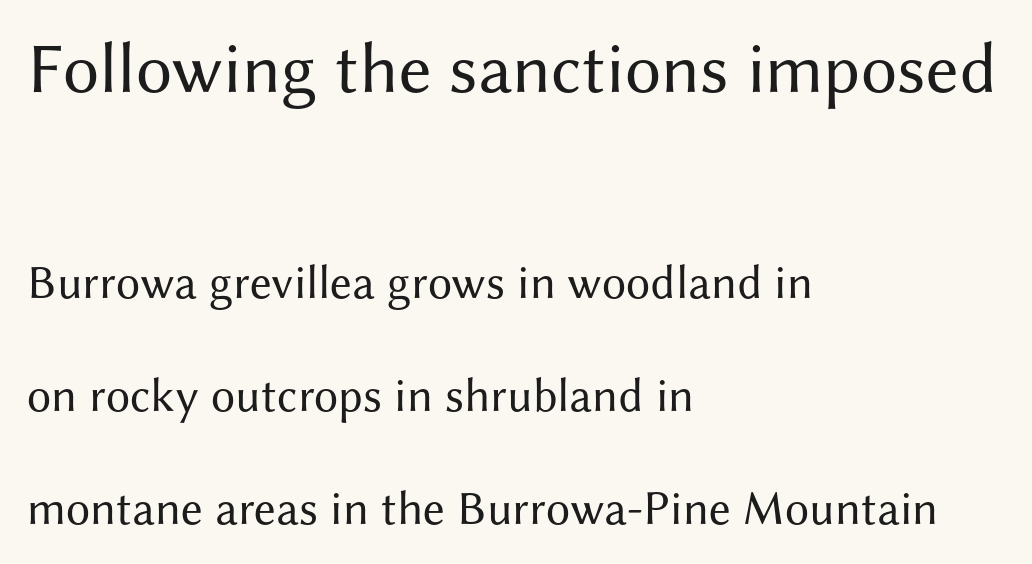
Leftover space on each line is placed entirely after the last word. Decoration check: the copy has no underline. In this sample the first text group is rendered at the bigger scale. The font family rendered here belongs to the sans-serif group.
